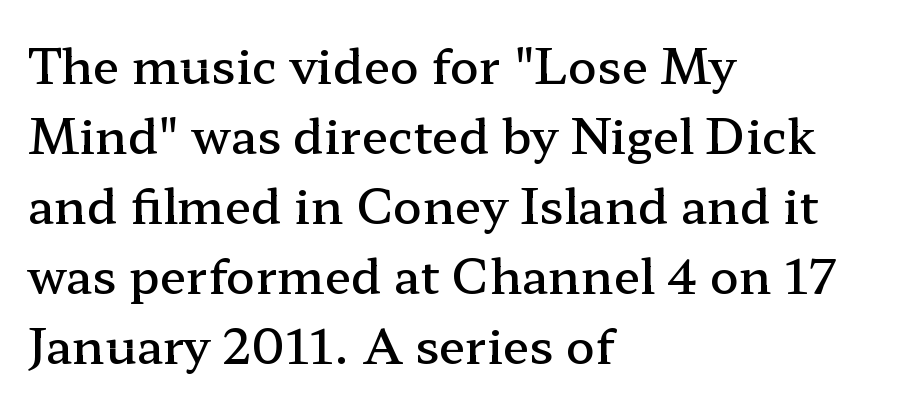
The image shows 48 px semibold, wide serif type, upright; set left-aligned, normal line spacing (1.46x), normal letter spacing, not underlined; low stroke contrast and a medium x-height.
